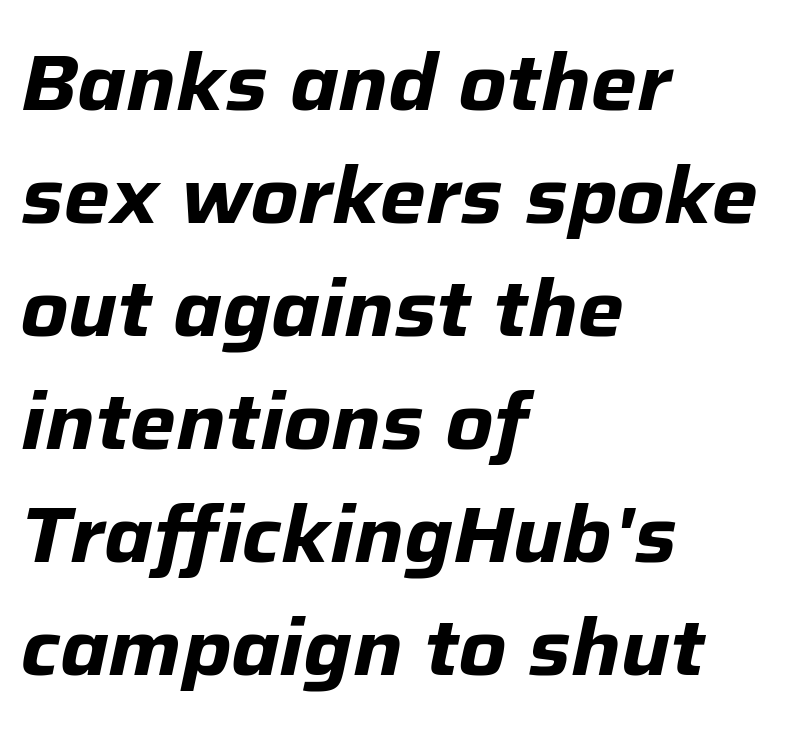
The space beneath each line is pristine and unruled. Successive baselines arrive at the customary interval. A full-strength bold gives these letters their thick strokes. The line texture is even and compact thanks to regular tracking. These lines stack with their left ends in a neat column.
